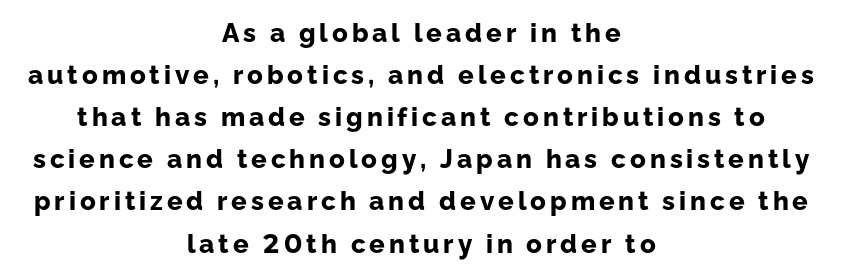
Q: Is the text bold? A: Yes.
Q: Is the text italic (slanted)? A: No, it is upright.
Q: Is the text underlined? A: No.
Q: How is the paragraph aligned? A: Centered.
Q: Is the spacing between lines tight, normal or loose? A: Normal.
